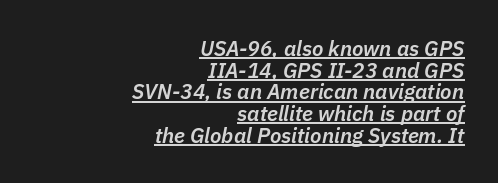
{"italic": "yes", "lean": "right", "slant_degrees": 11, "bold": "semi", "underline": "yes", "align": "right", "line_spacing": "tight", "line_spacing_ratio": 1.03, "letter_spacing": "normal", "letter_spacing_em": 0.0, "glyph_px": 21}
